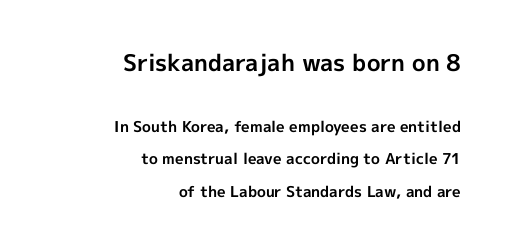
Q: Is the text bold? A: Yes.
Q: Is the text italic (slanted)? A: No, it is upright.
Q: Is the text underlined? A: No.
Q: How is the paragraph aligned? A: Right-aligned.
Q: Is the spacing between letters normal or unusually wide? A: Normal.
Q: Is the spacing between lines tight, normal or loose? A: Loose.
Q: Which block of text is set in a larger size, the first (top) or the second (bottom)? A: The first (top) one.
